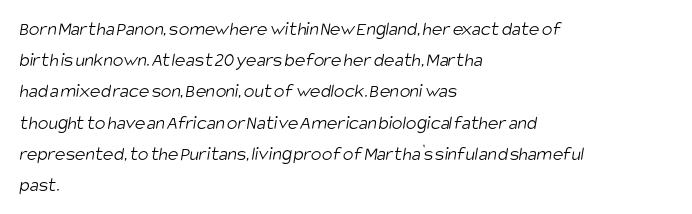
The image shows 20 px text type; set left-aligned, normal line spacing (1.56x), normal letter spacing, not underlined.
